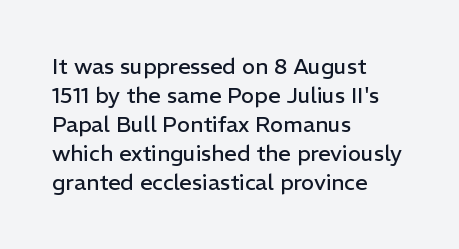
Q: Is the text bold? A: No.
Q: Is the text italic (slanted)? A: No, it is upright.
Q: Is the text underlined? A: No.
Q: How is the paragraph aligned? A: Left-aligned.
Q: Is the spacing between letters normal or unusually wide? A: Normal.
Q: Is the spacing between lines tight, normal or loose? A: Normal.
